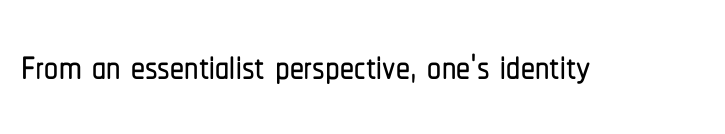
The type family on display is of the sans-serif kind. Between one letter and the next there's only the usual sliver of space. Do the characters align in a grid? No, the font is proportional. The area under the type is left untouched. A typesetter would mark this as roman, not italic.
